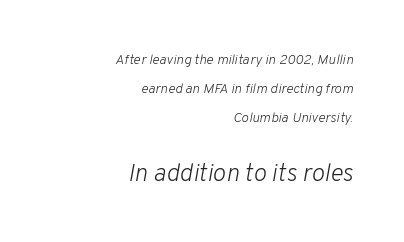
The image shows 25 px text type, italic (leaning right); set right-aligned, loose line spacing (2.07x), normal letter spacing, not underlined; the second (bottom) block is 1.79x larger.
